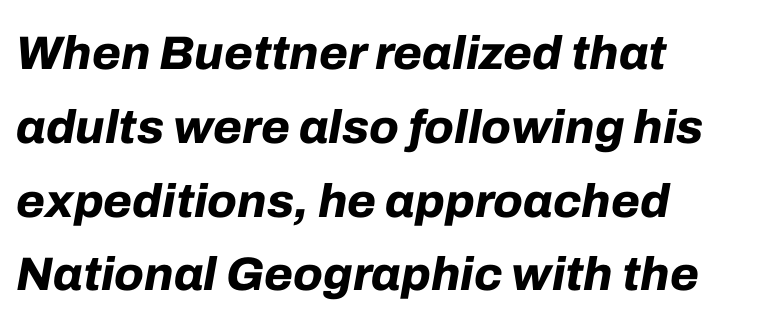
The gaps between neighbouring characters are ordinary and unremarkable. Is this a fixed-width face? No — the glyphs have proportional, varying widths. The passage shown stacks its lines at a standard gap. Notice how the stems are inclined rather than vertical — that's the hallmark of italics. The zone under the glyphs is completely vacant.
